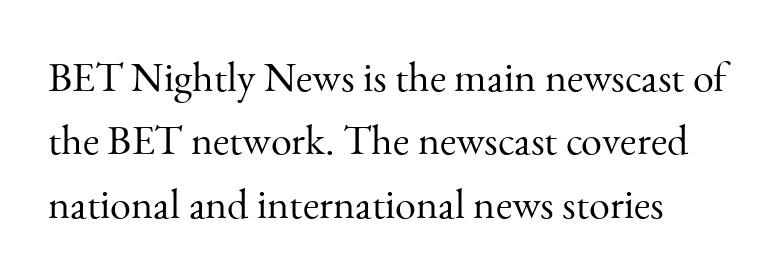
{"serif": "yes", "italic": "no", "bold": "no", "weight": "light", "width": "normal", "stroke_contrast": "medium", "x_height": "small", "monospaced": "no", "underline": "no", "line_spacing": "normal", "line_spacing_ratio": 1.51, "letter_spacing": "normal", "letter_spacing_em": 0.0, "glyph_px": 42}
